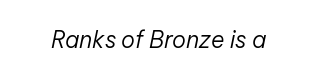
The image shows 23 px text type, italic (leaning right); set normal letter spacing, not underlined.
